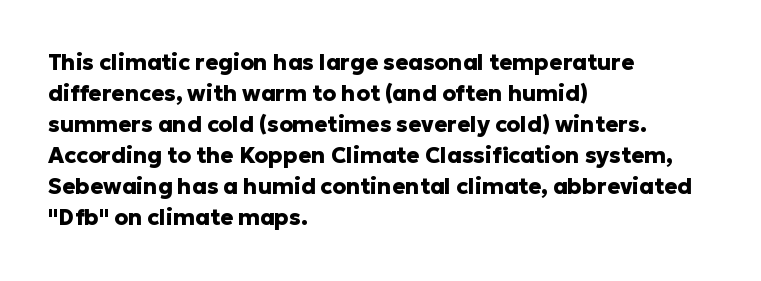
Ordinary non-slanted type is in use. The space between consecutive lines is moderate. The strokes are fattened all the way to bold. No extra tracking has been applied to these lines. Quick note: underline off. The typesetter chose a ragged-right arrangement here.
